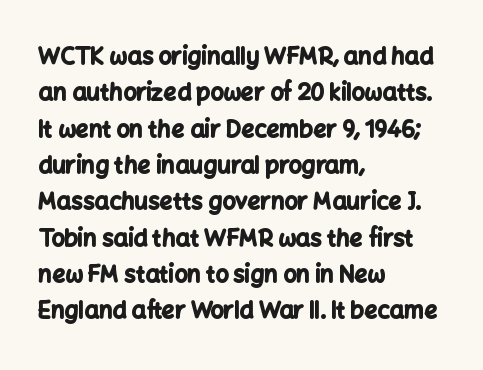
The text block is weighted toward the left margin, trailing off unevenly rightward. These lines carry a lot of weight — the face is fully bold. The letters stand upright; this is a roman face. Each row of text sits above clean, open space. This rendering leaves character spacing at its baseline value.
